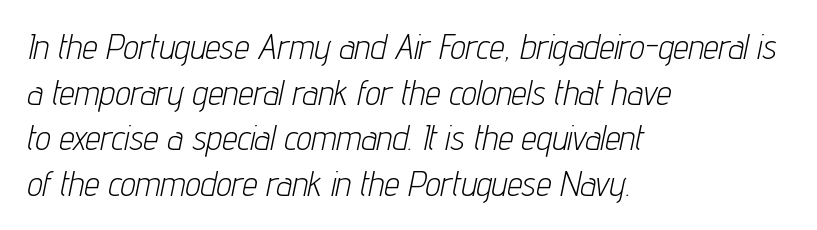
The image shows 34 px light, condensed type, italic (leaning right); set left-aligned, normal line spacing (1.34x), normal letter spacing, not underlined; low stroke contrast and a medium x-height.
